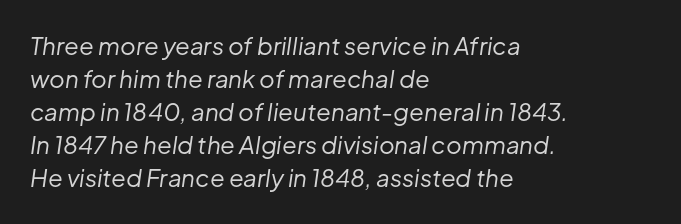
{"italic": "yes", "lean": "right", "slant_degrees": 8, "bold": "no", "underline": "no", "align": "left", "line_spacing": "normal", "line_spacing_ratio": 1.38, "letter_spacing": "normal", "letter_spacing_em": 0.0, "glyph_px": 24}
